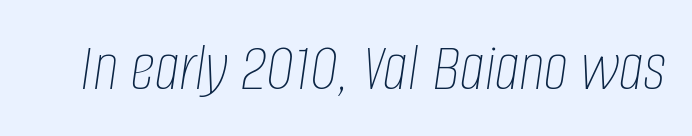
Q: Is the text bold? A: No.
Q: Is the text italic (slanted)? A: Yes, it leans right by about 8 degrees.
Q: Is the text underlined? A: No.
Q: Is the spacing between letters normal or unusually wide? A: Normal.
Q: Width (condensed, normal, or wide)? A: Condensed.
Q: Stroke contrast? A: Low.
Q: x-height? A: Large.
Q: Monospaced? A: No.
